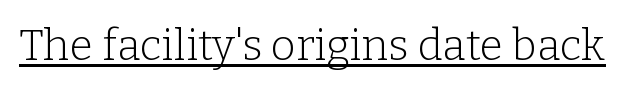
Q: Is the text bold? A: No.
Q: Is the text italic (slanted)? A: No, it is upright.
Q: Is the typeface a serif or a sans-serif typeface? A: Serif.
Q: Is the text underlined? A: Yes.
Q: Is the spacing between letters normal or unusually wide? A: Normal.
Q: Width (condensed, normal, or wide)? A: Normal.
Q: Stroke contrast? A: Low.
Q: x-height? A: Medium.
Q: Monospaced? A: No.
